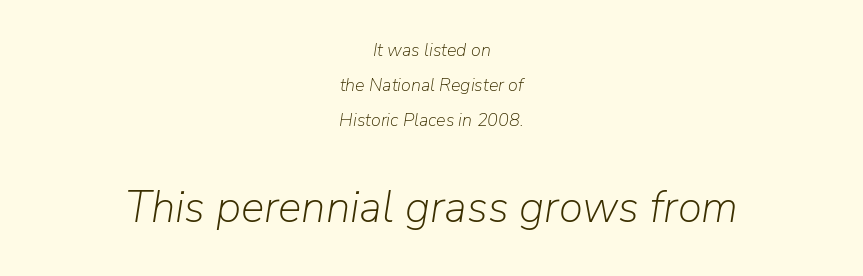
Q: Is the text bold? A: No.
Q: Is the text italic (slanted)? A: Yes, it leans right by about 9 degrees.
Q: Is the text underlined? A: No.
Q: How is the paragraph aligned? A: Centered.
Q: Is the spacing between letters normal or unusually wide? A: Normal.
Q: Is the spacing between lines tight, normal or loose? A: Loose.
Q: Which block of text is set in a larger size, the first (top) or the second (bottom)? A: The second (bottom) one.
Q: Width (condensed, normal, or wide)? A: Normal.
Q: Stroke contrast? A: Low.
Q: x-height? A: Medium.
Q: Monospaced? A: No.
